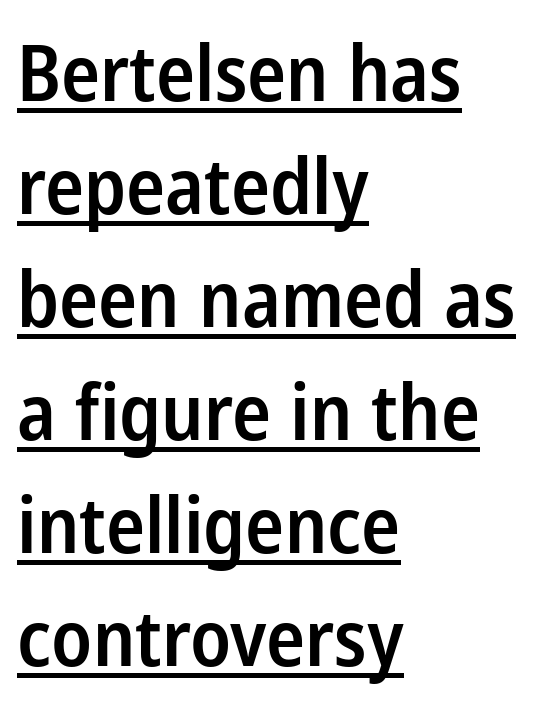
{"serif": "no", "italic": "no", "bold": "semi", "weight": "semibold", "width": "condensed", "stroke_contrast": "low", "x_height": "medium", "monospaced": "no", "underline": "yes", "align": "left", "line_spacing": "normal", "line_spacing_ratio": 1.45, "letter_spacing": "normal", "letter_spacing_em": 0.0, "glyph_px": 78}
